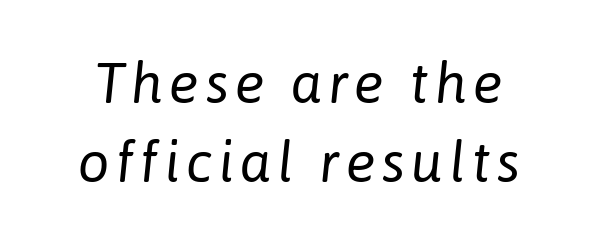
Descender tails drop into unmarked territory. Notice how descenders clear the ascenders below comfortably — that's standard leading. The font's italic variant was chosen for this text. These lines are rendered in a variable-pitch font.
